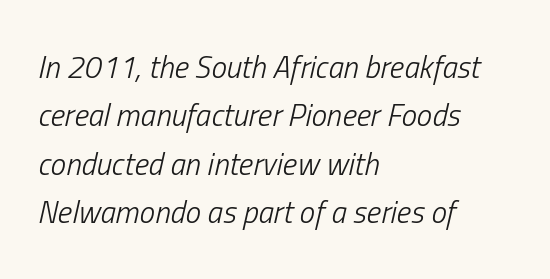
Teacher's note: observe the even left margin — that is flush-left alignment. The passage shown is typed in a proportional face where columns would drift. Leading matches the norm, producing a regular column. The passage shown is not bold in any degree. The strip under each line holds only bare page. The typography opts for an oblique posture over an upright one.
